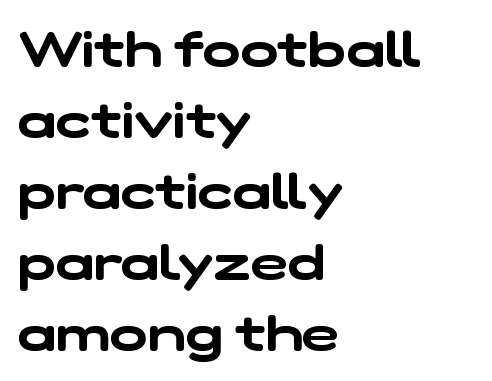
The image shows 50 px wide sans-serif type; set left-aligned, normal line spacing (1.42x), normal letter spacing, not underlined; low stroke contrast and a medium x-height.
